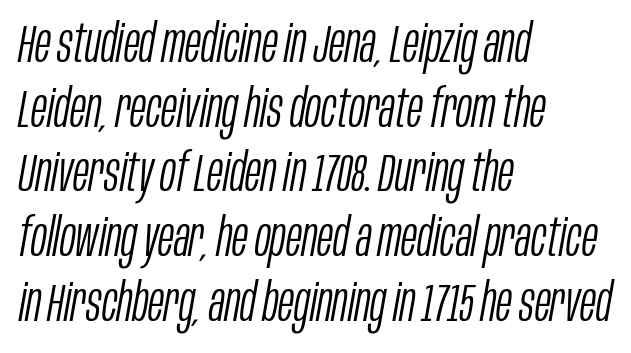
{"italic": "yes", "lean": "right", "slant_degrees": 10, "bold": "no", "weight": "light", "width": "condensed", "stroke_contrast": "low", "x_height": "large", "monospaced": "no", "underline": "no", "align": "left", "line_spacing_ratio": 1.22, "letter_spacing": "normal", "letter_spacing_em": 0.0, "glyph_px": 53}
